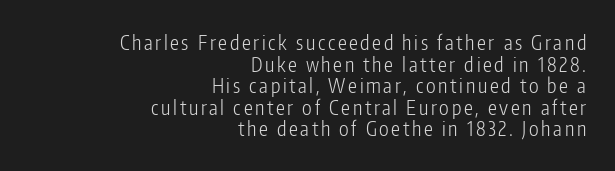
{"italic": "no", "bold": "no", "underline": "no", "align": "right", "line_spacing": "tight", "line_spacing_ratio": 1.08, "glyph_px": 20}
